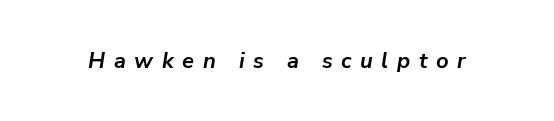
The image shows 22 px bold type, italic (leaning right); set unusually wide letter spacing (+0.39 em), not underlined.
